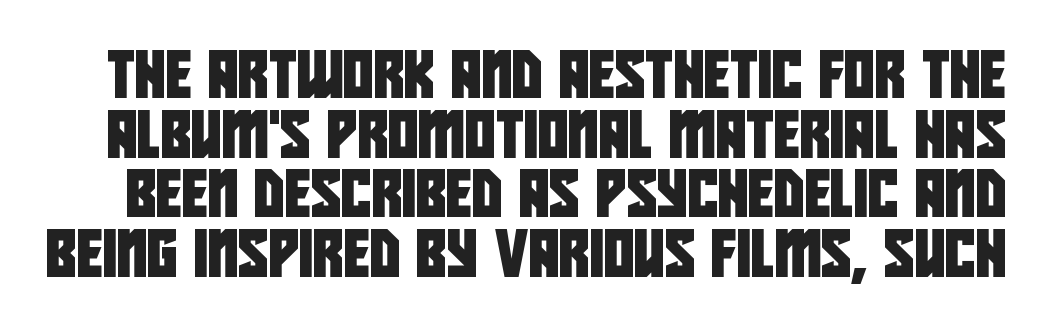
The image shows 47 px condensed sans-serif type; set normal line spacing (1.27x), normal letter spacing, not underlined; low stroke contrast and a large x-height.
